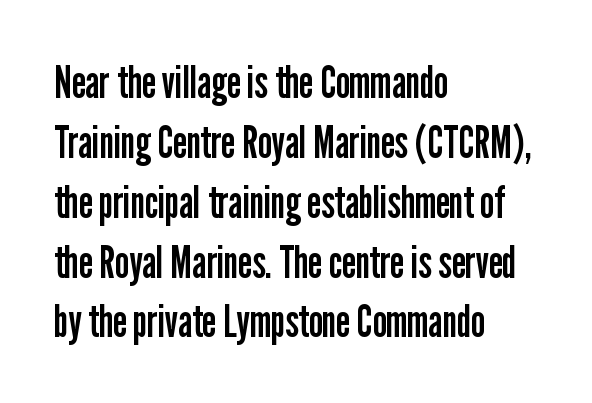
The image shows 45 px regular-weight, condensed sans-serif type, upright; set left-aligned, normal line spacing (1.33x), normal letter spacing, not underlined; low stroke contrast and a medium x-height.
